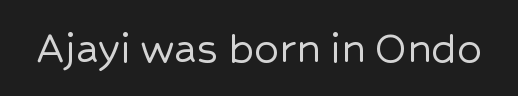
The image shows 49 px sans-serif type, upright; set normal letter spacing, not underlined; low stroke contrast and a medium x-height.
